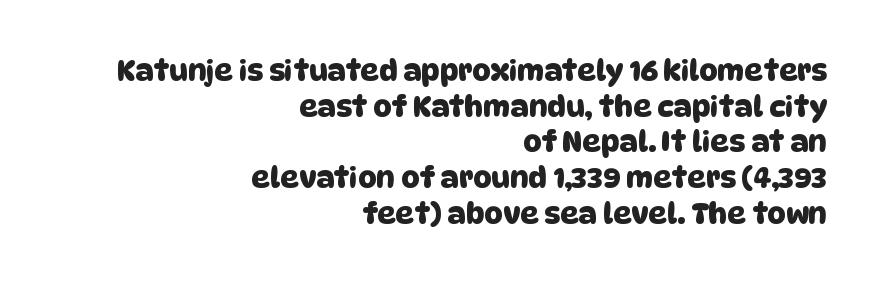
{"serif": "no", "width": "normal", "stroke_contrast": "low", "x_height": "large", "monospaced": "no", "underline": "no", "align": "right", "line_spacing_ratio": 1.23, "letter_spacing": "normal", "letter_spacing_em": 0.0, "glyph_px": 29}
